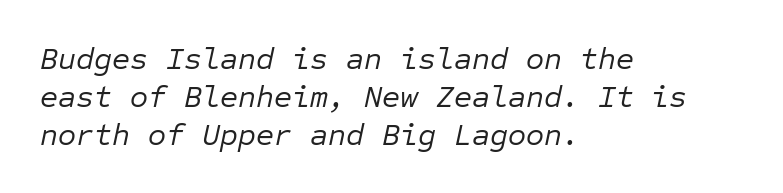
Nothing unusual about the tracking: characters are spaced as the font intends. Any mark beneath the type? The region is blank. Line beginnings align vertically; line endings do not. Here the designer chose a console-style face with uniform glyph widths. The rendering applies a slant to the glyphs.
